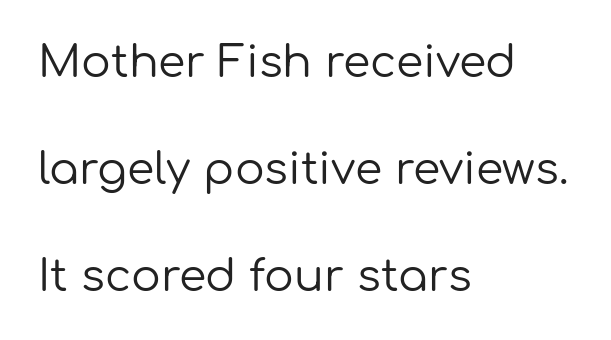
The image shows 44 px regular-weight sans-serif type, upright; set left-aligned, loose line spacing (2.43x), normal letter spacing, not underlined; low stroke contrast and a medium x-height.
